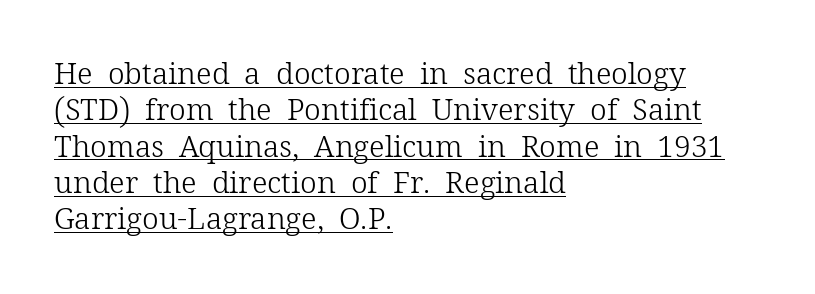
{"serif": "yes", "italic": "no", "bold": "no", "weight": "light", "width": "normal", "stroke_contrast": "low", "x_height": "medium", "monospaced": "no", "underline": "yes", "align": "left", "line_spacing_ratio": 1.21, "letter_spacing": "normal", "letter_spacing_em": 0.0, "glyph_px": 30}
